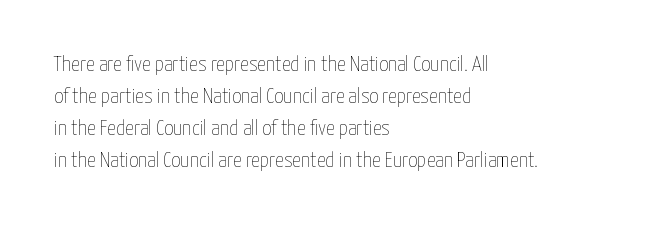
The image shows 22 px text type, upright; set left-aligned, normal line spacing (1.45x), normal letter spacing, not underlined.
